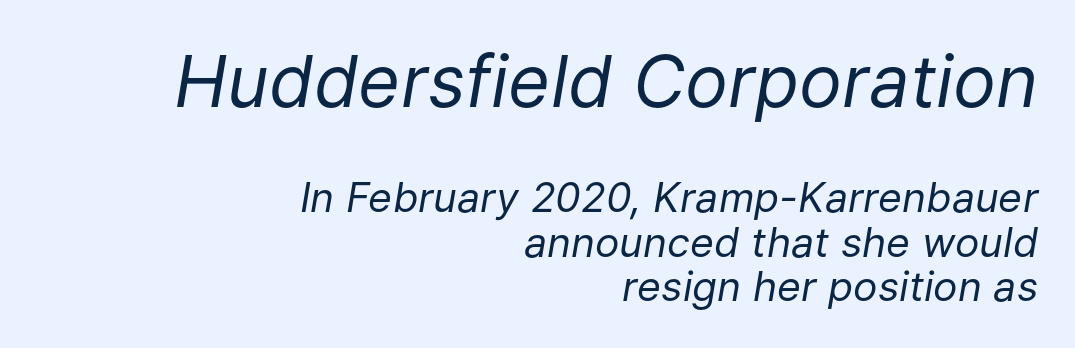
{"italic": "yes", "lean": "right", "slant_degrees": 9, "bold": "no", "weight": "regular", "width": "normal", "stroke_contrast": "low", "x_height": "medium", "monospaced": "no", "underline": "no", "align": "right", "line_spacing": "tight", "line_spacing_ratio": 1.08, "letter_spacing": "normal", "letter_spacing_em": 0.0, "larger_block": "first", "size_ratio": 1.76, "glyph_px": 72}
